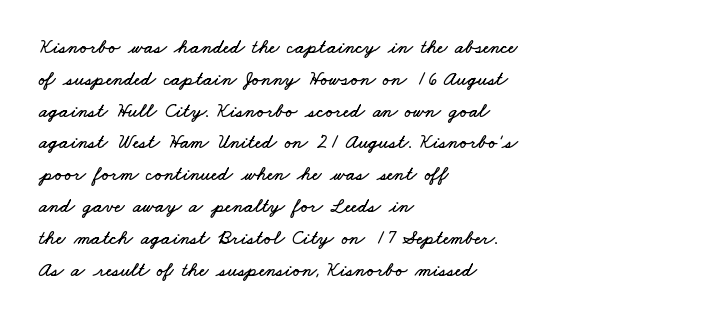
Horizontal alignment here is leftward, the default for most running prose. A typesetter would call this leading conventional body-copy spacing. The space beneath each line is pristine and unruled. This sample uses plain, unmodified letter spacing.
